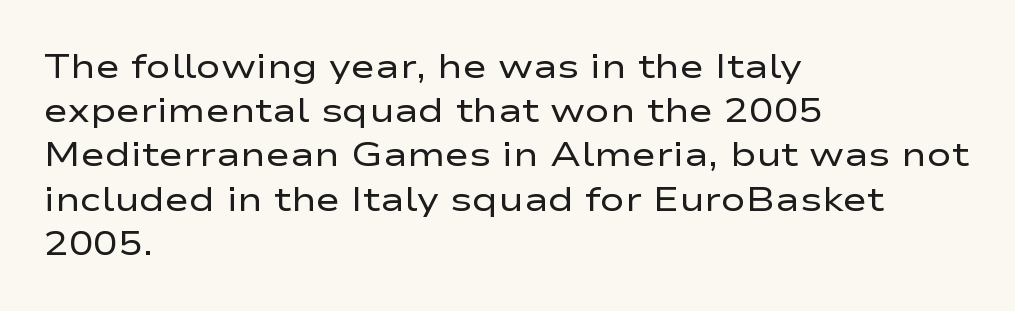
{"serif": "no", "italic": "no", "bold": "no", "weight": "regular", "width": "wide", "stroke_contrast": "low", "x_height": "medium", "monospaced": "no", "underline": "no", "align": "left", "line_spacing": "normal", "line_spacing_ratio": 1.34, "letter_spacing": "normal", "letter_spacing_em": 0.0, "glyph_px": 33}
